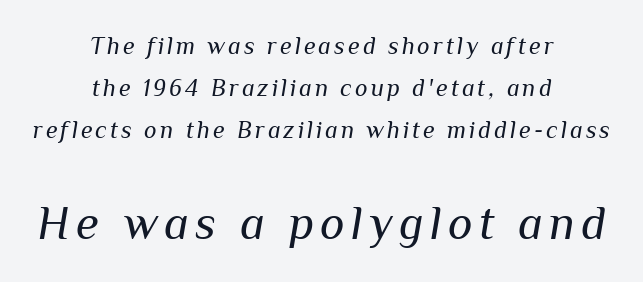
Is this a heavy cut? Hardly; it is regular or lighter. The face used here is proportionally spaced, like ordinary book or web type. Lines of text with bare space underneath. Italic: yes, the glyphs are oblique.
